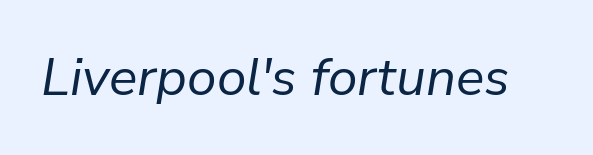
The image shows 53 px regular-weight type, italic (leaning right); set normal letter spacing, not underlined; low stroke contrast and a medium x-height.
